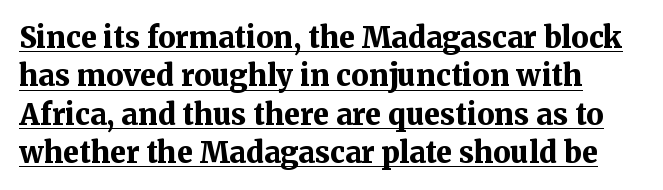
Descenders here cross a horizontal rule under the line. If you drew a line through each stem, it would be perfectly vertical. Students, this is bold: see how much ink each stroke carries. Successive baselines arrive at the customary interval.
